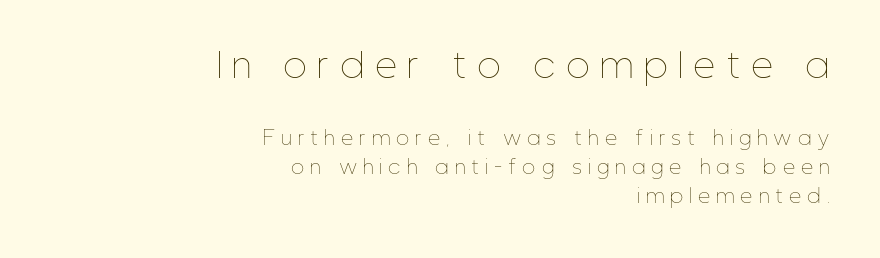
Do the characters align in a grid? No, the font is proportional. Italic: no, the glyphs are upright roman. The string is rendered with underlining switched off. The paragraph has a hard right edge and a soft left edge.
